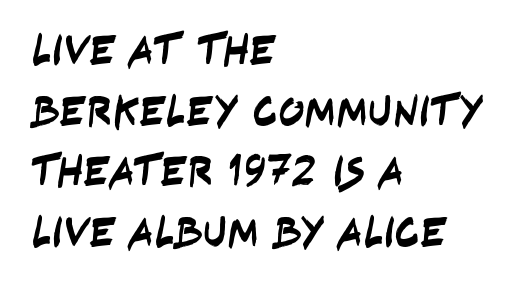
The image shows 43 px condensed sans-serif type; set left-aligned, normal line spacing (1.41x), normal letter spacing, not underlined; low stroke contrast and a large x-height.
